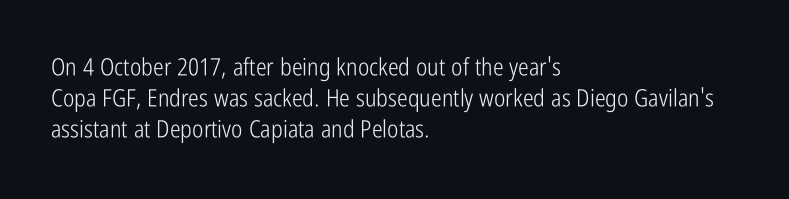
The image shows 24 px text type, upright; set left-aligned, normal line spacing (1.3x), normal letter spacing, not underlined.
